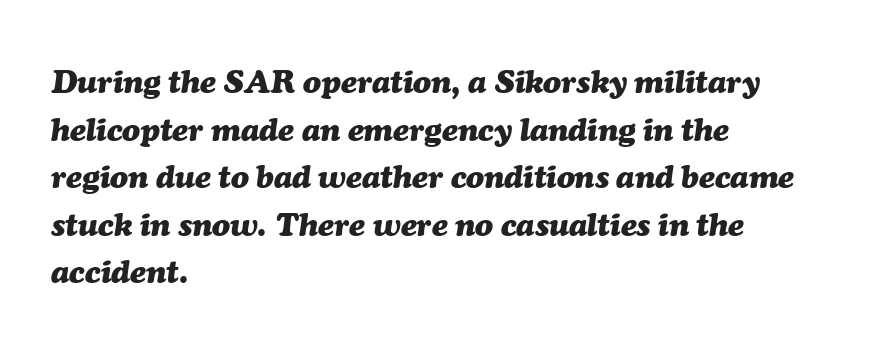
{"italic": "yes", "lean": "right", "slant_degrees": 7, "bold": "yes", "weight": "heavy", "width": "normal", "stroke_contrast": "medium", "x_height": "medium", "monospaced": "no", "underline": "no", "align": "left", "line_spacing": "normal", "line_spacing_ratio": 1.44, "letter_spacing": "normal", "letter_spacing_em": 0.0, "glyph_px": 33}
